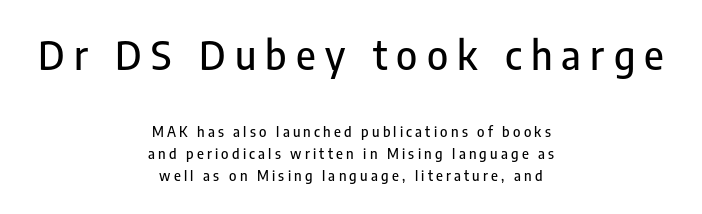
{"serif": "no", "italic": "no", "width": "condensed", "stroke_contrast": "low", "x_height": "medium", "monospaced": "no", "underline": "no", "align": "center", "line_spacing": "normal", "line_spacing_ratio": 1.56, "letter_spacing": "wide", "letter_spacing_em": 0.23, "larger_block": "first", "size_ratio": 2.86, "glyph_px": 40}
